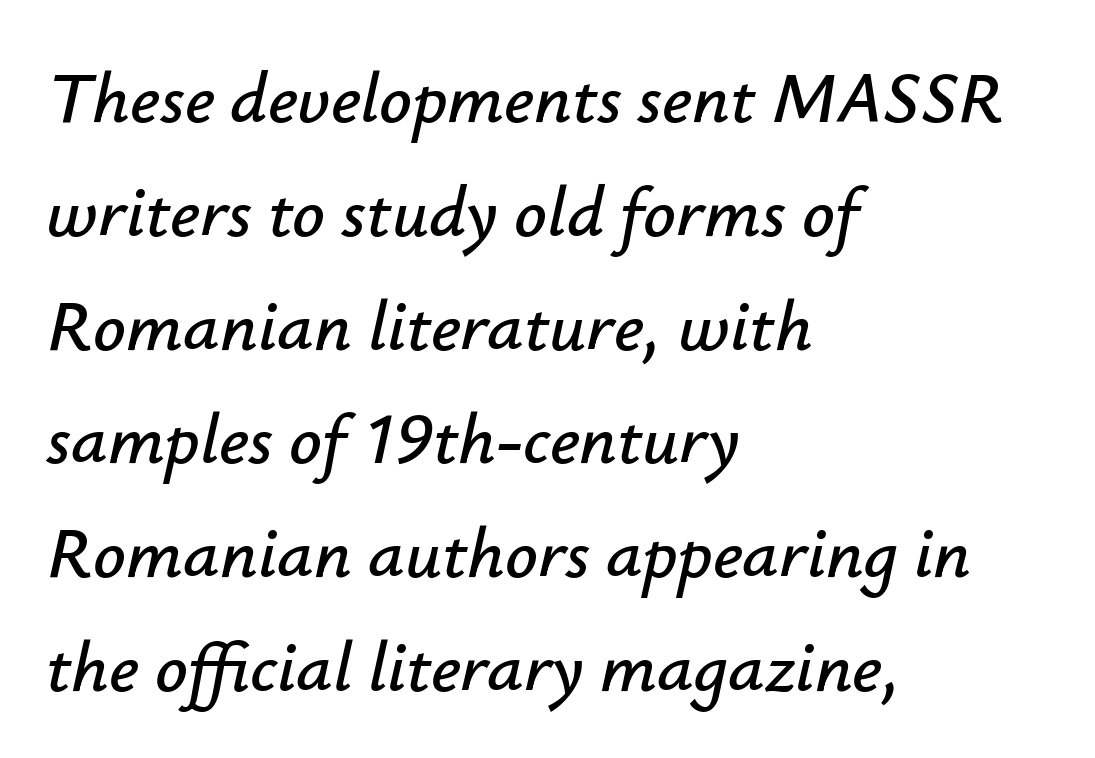
Q: Is the text italic (slanted)? A: Yes, it leans right by about 12 degrees.
Q: Is the text underlined? A: No.
Q: How is the paragraph aligned? A: Left-aligned.
Q: Is the spacing between letters normal or unusually wide? A: Normal.
Q: Is the spacing between lines tight, normal or loose? A: Normal.
Q: Width (condensed, normal, or wide)? A: Normal.
Q: Stroke contrast? A: Low.
Q: x-height? A: Small.
Q: Monospaced? A: No.
